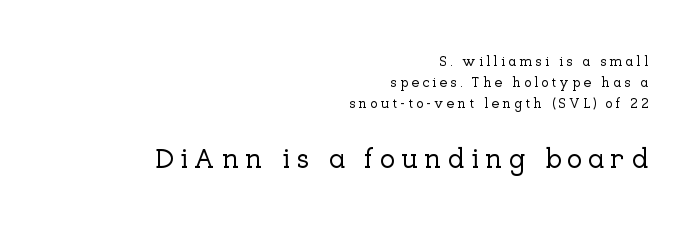
Q: Is the text italic (slanted)? A: No, it is upright.
Q: Is the typeface a serif or a sans-serif typeface? A: Serif.
Q: Is the text underlined? A: No.
Q: How is the paragraph aligned? A: Right-aligned.
Q: Is the spacing between letters normal or unusually wide? A: Unusually wide.
Q: Is the spacing between lines tight, normal or loose? A: Normal.
Q: Which block of text is set in a larger size, the first (top) or the second (bottom)? A: The second (bottom) one.
Q: Width (condensed, normal, or wide)? A: Normal.
Q: Stroke contrast? A: Low.
Q: x-height? A: Medium.
Q: Monospaced? A: No.
